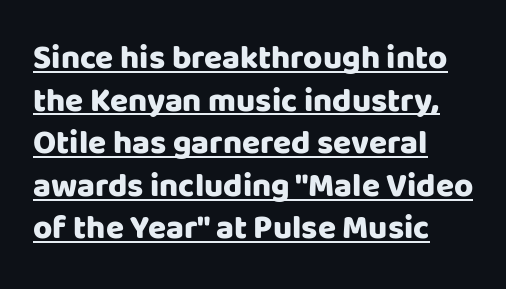
The image shows 33 px heavy sans-serif type, upright; set left-aligned, normal line spacing (1.29x), normal letter spacing, underlined; low stroke contrast and a large x-height.
